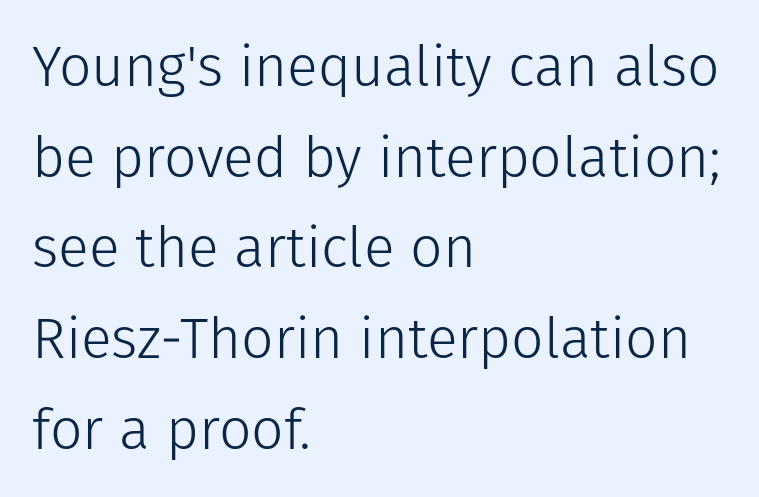
Q: Is the text bold? A: No.
Q: Is the text italic (slanted)? A: No, it is upright.
Q: Is the typeface a serif or a sans-serif typeface? A: Sans-serif.
Q: Is the text underlined? A: No.
Q: How is the paragraph aligned? A: Left-aligned.
Q: Is the spacing between letters normal or unusually wide? A: Normal.
Q: Is the spacing between lines tight, normal or loose? A: Normal.
Q: Width (condensed, normal, or wide)? A: Normal.
Q: Stroke contrast? A: Low.
Q: x-height? A: Medium.
Q: Monospaced? A: No.
